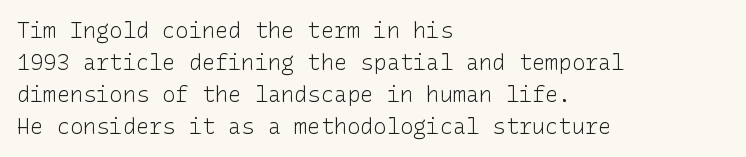
This sample uses an upright cut, with every glyph sitting square on the baseline. Check the space under the baseline: it is left empty. These lines are set flush left with a ragged right edge. Weight: not bold — regular or lighter.
